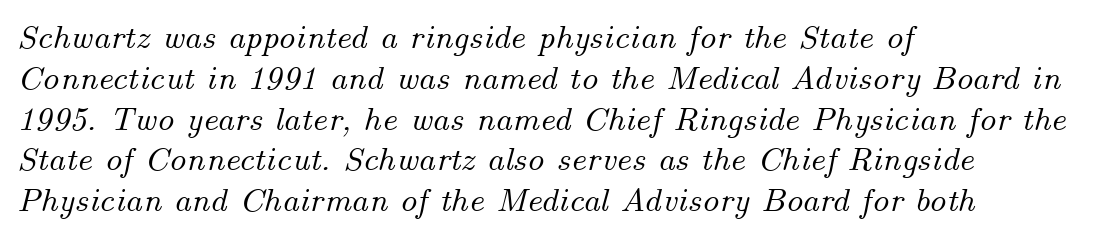
The face used here is proportionally spaced, like ordinary book or web type. The compositor pushed each line to the left boundary. Has an underline been added? It has not. The type is set solid horizontally, with unmodified tracking. Tall strokes in this sample are angled rather than plumb.
